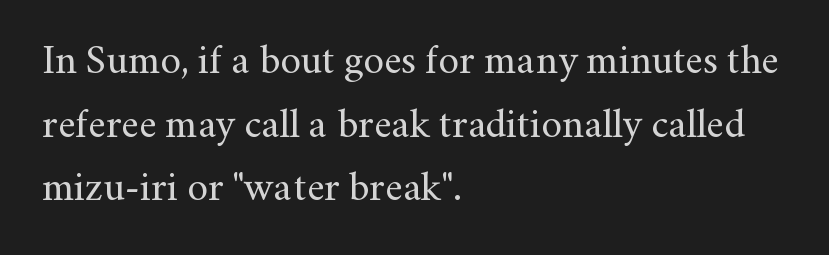
The space beneath each line is pristine and unruled. You can tell it's not italic because the verticals are truly vertical. Alignment: flush left. The gaps between neighbouring characters are ordinary and unremarkable. This is not heavy type; no bold has been used. You can tell from the footed stems that serif type was used.
